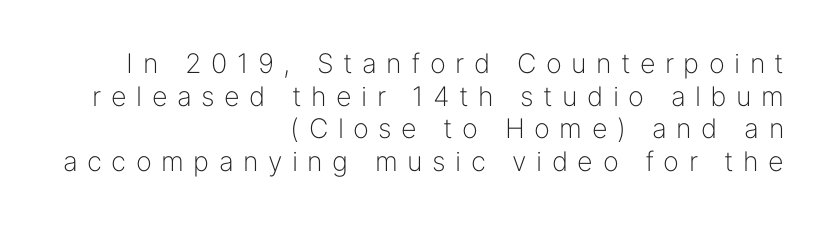
{"italic": "no", "bold": "no", "underline": "no", "align": "right", "line_spacing_ratio": 1.21, "letter_spacing": "wide", "letter_spacing_em": 0.35, "glyph_px": 27}
